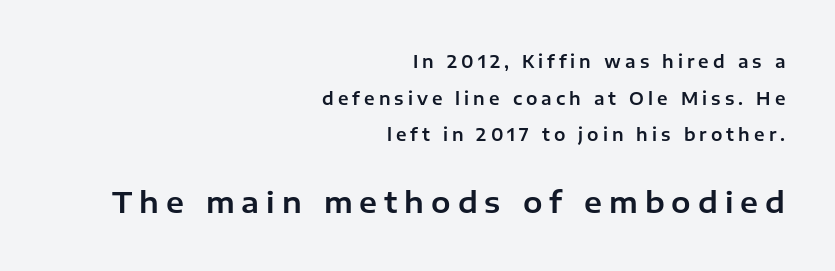
{"serif": "no", "italic": "no", "width": "normal", "stroke_contrast": "low", "x_height": "medium", "monospaced": "no", "underline": "no", "align": "right", "line_spacing": "loose", "line_spacing_ratio": 2.16, "letter_spacing": "wide", "letter_spacing_em": 0.24, "larger_block": "second", "size_ratio": 1.71, "glyph_px": 29}
